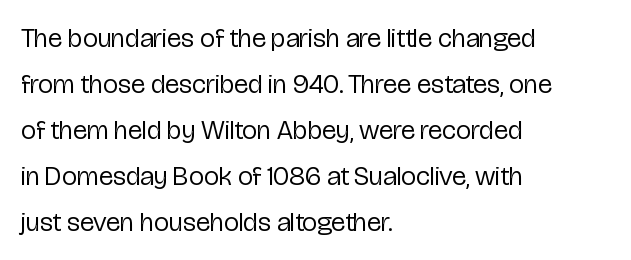
Q: Is the text bold? A: No.
Q: Is the text italic (slanted)? A: No, it is upright.
Q: Is the text underlined? A: No.
Q: How is the paragraph aligned? A: Left-aligned.
Q: Is the spacing between letters normal or unusually wide? A: Normal.
Q: Is the spacing between lines tight, normal or loose? A: Normal.
